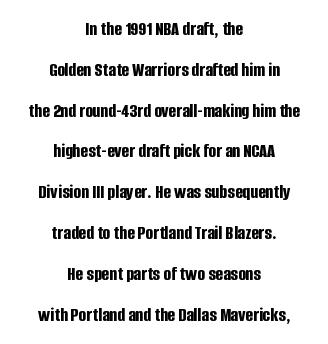
{"italic": "no", "bold": "yes", "underline": "no", "align": "center", "line_spacing": "loose", "line_spacing_ratio": 2.04, "letter_spacing": "normal", "letter_spacing_em": 0.0, "glyph_px": 20}
